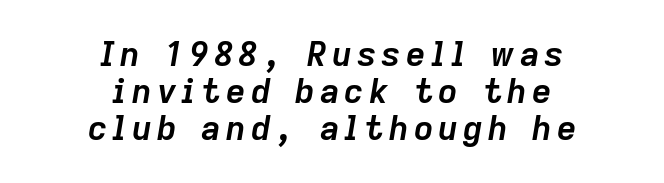
{"italic": "yes", "lean": "right", "slant_degrees": 9, "bold": "yes", "weight": "semibold", "width": "normal", "stroke_contrast": "low", "x_height": "medium", "monospaced": "no", "underline": "no", "align": "center", "line_spacing": "tight", "line_spacing_ratio": 1.09, "glyph_px": 34}
